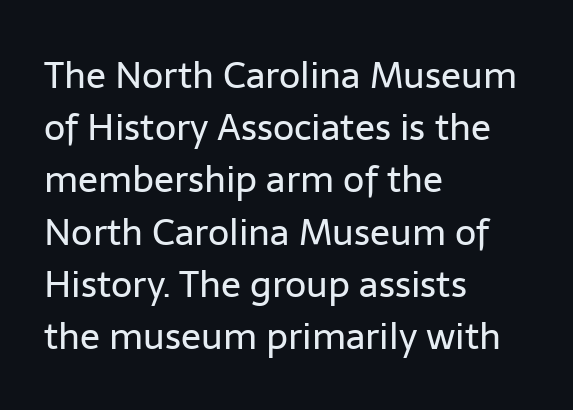
The image shows 37 px regular-weight sans-serif type, upright; set left-aligned, normal line spacing (1.41x), normal letter spacing, not underlined; low stroke contrast and a medium x-height.
